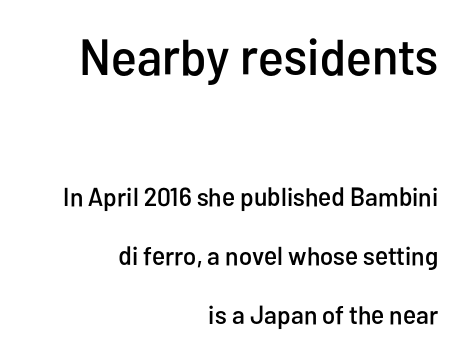
Vertical spacing — loose. Size contrast runs from large at the top to small at the bottom. The face used here is rendered with its standard letterfit. Character widths vary here, with narrow letters taking less room than wide ones.
